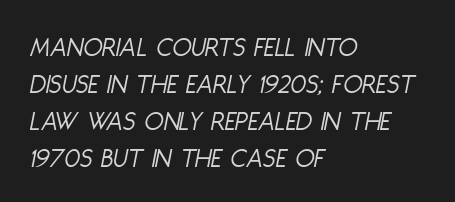
Notice how the passage keeps a crisp vertical edge on the left only. Looks like regular typesetting: each glyph gets only the width it needs. The rendering keeps characters at their native spacing. Words float on clear page, feet unadorned. Think standard paragraph weight, or any step lighter than that. Tall strokes in this sample are angled rather than plumb.
